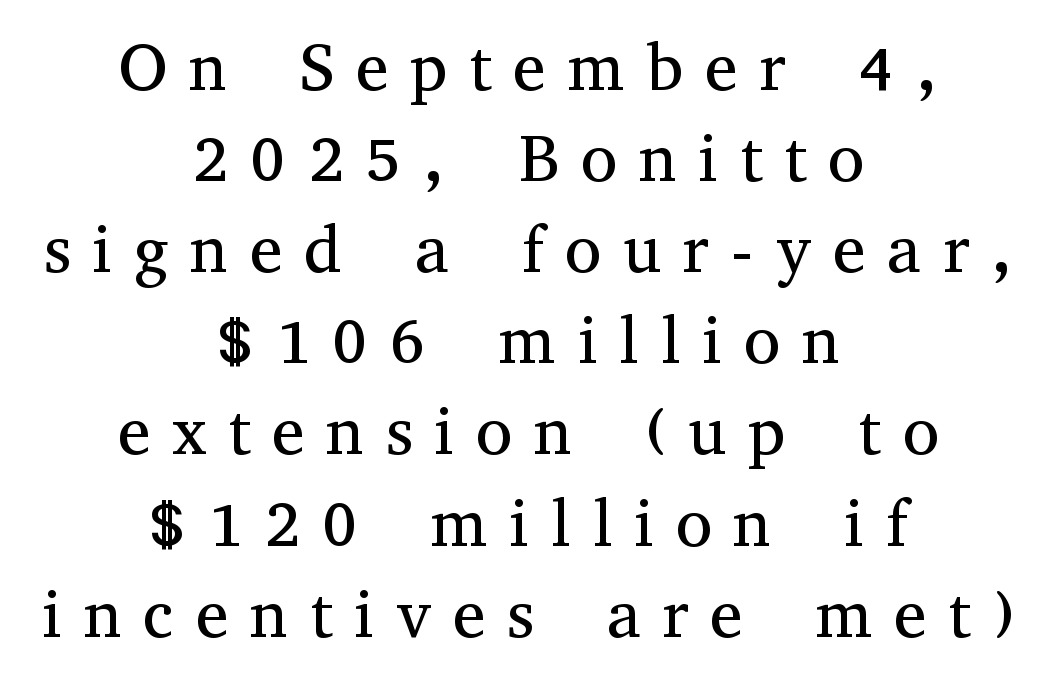
The glyphs in this specimen are seriffed. The face used here is rendered with a markedly widened letterfit. The vertical gap from one line to the next is medium. Clear beneath every line of the passage.
